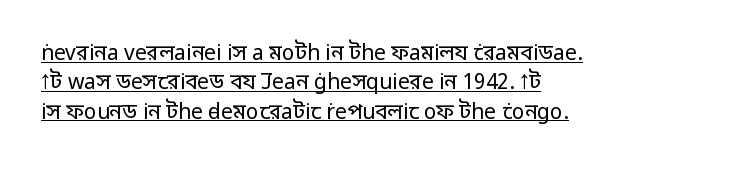
Q: Is the text bold? A: No.
Q: Is the text italic (slanted)? A: No, it is upright.
Q: Is the text underlined? A: Yes.
Q: How is the paragraph aligned? A: Left-aligned.
Q: Is the spacing between letters normal or unusually wide? A: Normal.
Q: Is the spacing between lines tight, normal or loose? A: Normal.
